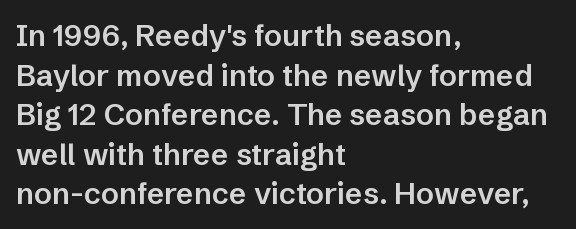
Q: Is the text bold? A: Semi-bold.
Q: Is the text italic (slanted)? A: No, it is upright.
Q: Is the typeface a serif or a sans-serif typeface? A: Sans-serif.
Q: Is the text underlined? A: No.
Q: How is the paragraph aligned? A: Left-aligned.
Q: Is the spacing between letters normal or unusually wide? A: Normal.
Q: Is the spacing between lines tight, normal or loose? A: Normal.
Q: Width (condensed, normal, or wide)? A: Normal.
Q: Stroke contrast? A: Low.
Q: x-height? A: Medium.
Q: Monospaced? A: No.
